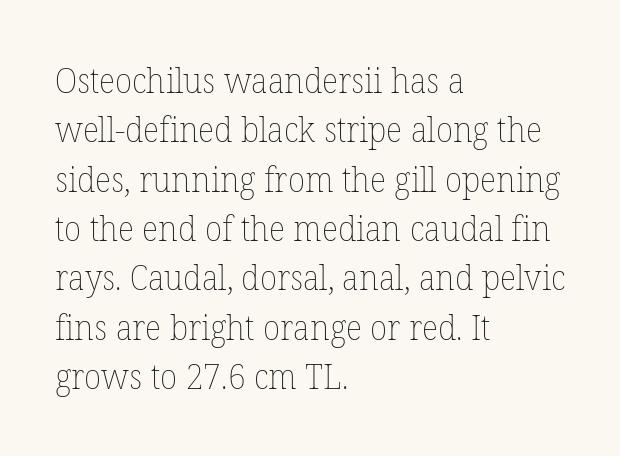
The image shows 35 px thin type, upright; set left-aligned, normal line spacing (1.41x), normal letter spacing, not underlined; low stroke contrast and a medium x-height.
